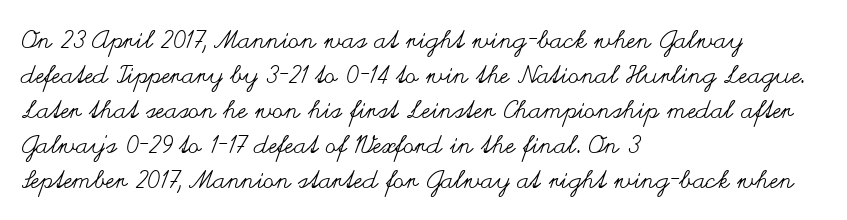
Q: Is the text bold? A: No.
Q: Is the text italic (slanted)? A: Yes.
Q: Is the text underlined? A: No.
Q: How is the paragraph aligned? A: Left-aligned.
Q: Is the spacing between letters normal or unusually wide? A: Normal.
Q: Is the spacing between lines tight, normal or loose? A: Normal.
